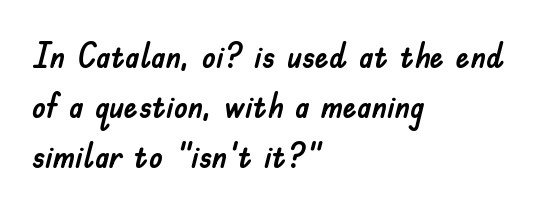
{"serif": "no", "width": "normal", "stroke_contrast": "low", "x_height": "small", "monospaced": "no", "underline": "no", "align": "left", "line_spacing": "normal", "line_spacing_ratio": 1.43, "letter_spacing": "normal", "letter_spacing_em": 0.0, "glyph_px": 35}
